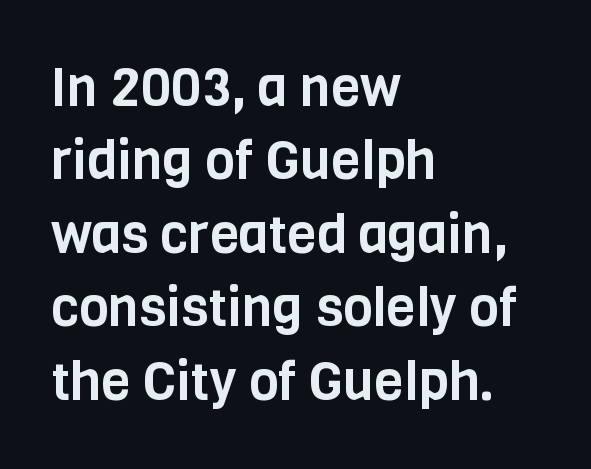
Typographically, this falls in the sans-serif category. This is roman type, the default non-slanted kind. Compared with typical paragraphs, the rows here are spaced about the same. Type without underlining.
